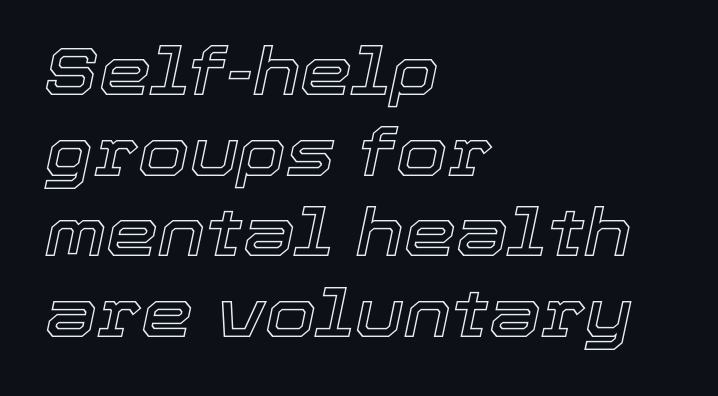
The image shows 66 px text type, italic (leaning right); set left-aligned, line spacing 1.22x, normal letter spacing, not underlined; a medium x-height.
